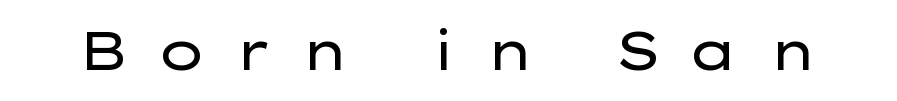
Q: Is the text bold? A: No.
Q: Is the text italic (slanted)? A: No, it is upright.
Q: Is the typeface a serif or a sans-serif typeface? A: Sans-serif.
Q: Is the text underlined? A: No.
Q: Is the spacing between letters normal or unusually wide? A: Unusually wide.
Q: Width (condensed, normal, or wide)? A: Wide.
Q: Stroke contrast? A: Low.
Q: x-height? A: Medium.
Q: Monospaced? A: No.
